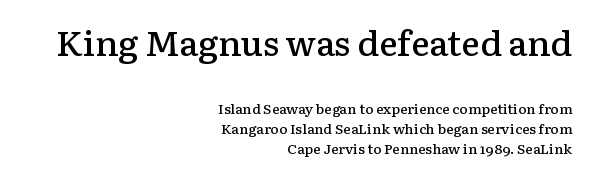
Q: Is the text bold? A: Semi-bold.
Q: Is the text italic (slanted)? A: No, it is upright.
Q: Is the typeface a serif or a sans-serif typeface? A: Serif.
Q: Is the text underlined? A: No.
Q: How is the paragraph aligned? A: Right-aligned.
Q: Is the spacing between letters normal or unusually wide? A: Normal.
Q: Is the spacing between lines tight, normal or loose? A: Normal.
Q: Which block of text is set in a larger size, the first (top) or the second (bottom)? A: The first (top) one.
Q: Width (condensed, normal, or wide)? A: Normal.
Q: Stroke contrast? A: Low.
Q: x-height? A: Medium.
Q: Monospaced? A: No.
